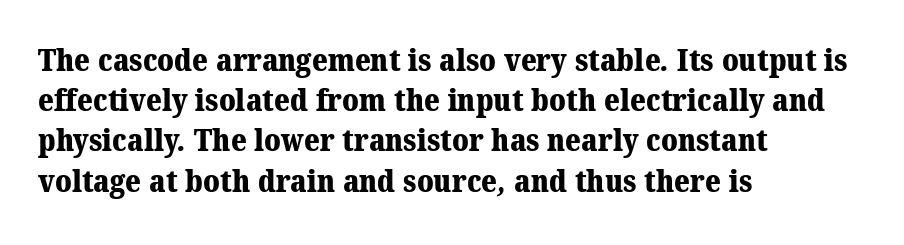
Glyph-to-glyph distance matches everyday printed text. Visually the block forms a straight wall on the left and a jagged coastline on the right. Letterform terminals end in serifs throughout the passage. A bare baseline throughout the passage. Does the leading feel generous? No, just average.
